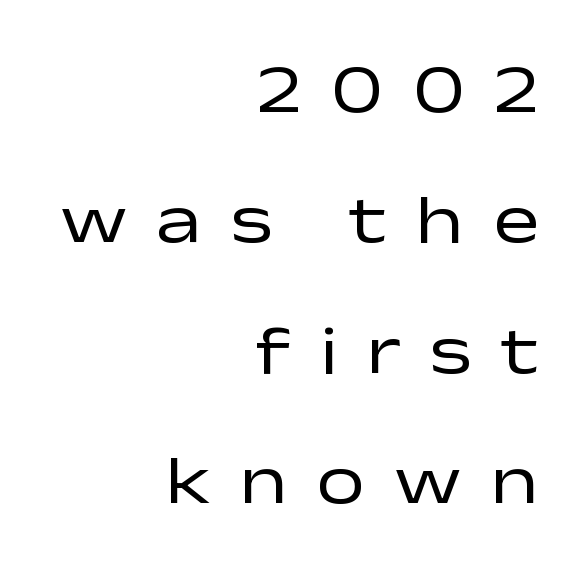
{"serif": "no", "italic": "no", "bold": "no", "weight": "regular", "width": "wide", "stroke_contrast": "low", "x_height": "medium", "monospaced": "no", "underline": "no", "align": "right", "line_spacing_ratio": 1.89, "letter_spacing": "wide", "letter_spacing_em": 0.42, "glyph_px": 69}
